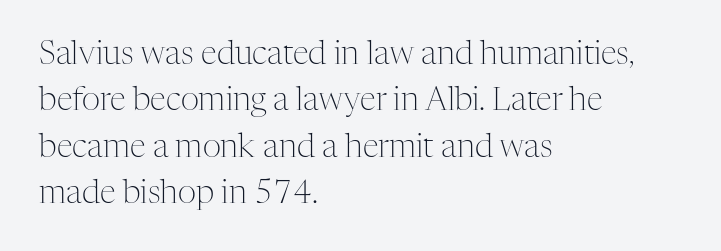
The image shows 32 px light serif type, upright; set left-aligned, normal line spacing (1.45x), normal letter spacing, not underlined; medium stroke contrast and a medium x-height.
